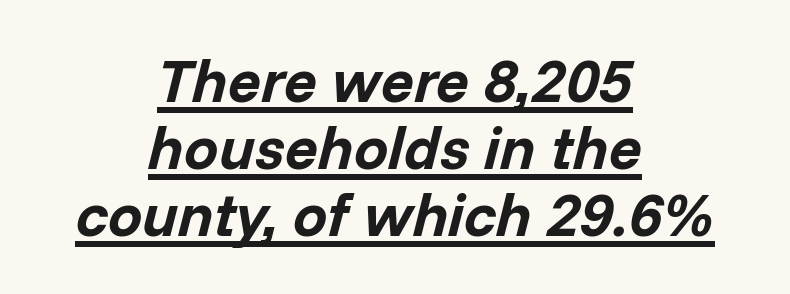
Q: Is the text bold? A: Yes.
Q: Is the text italic (slanted)? A: Yes, it leans right by about 14 degrees.
Q: Is the text underlined? A: Yes.
Q: How is the paragraph aligned? A: Centered.
Q: Is the spacing between letters normal or unusually wide? A: Normal.
Q: Is the spacing between lines tight, normal or loose? A: Tight.
Q: Width (condensed, normal, or wide)? A: Normal.
Q: Stroke contrast? A: Low.
Q: x-height? A: Medium.
Q: Monospaced? A: No.
